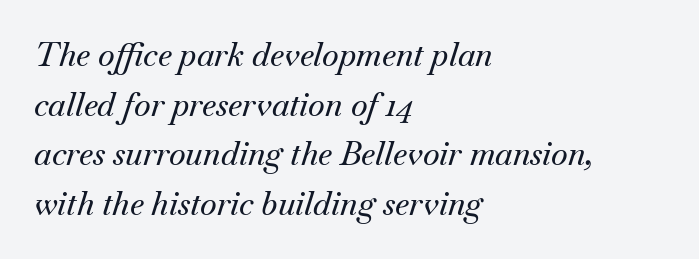
The image shows 32 px serif type, italic (leaning right); set left-aligned, normal line spacing (1.55x), normal letter spacing, not underlined; medium stroke contrast and a small x-height.
